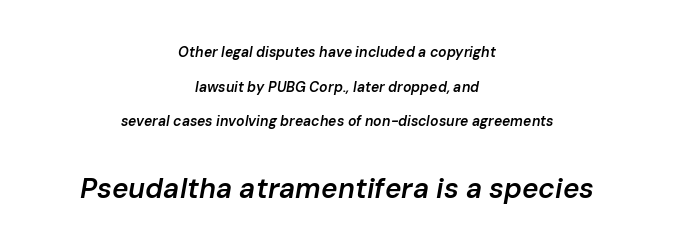
Q: Is the text bold? A: Semi-bold.
Q: Is the text italic (slanted)? A: Yes, it leans right by about 10 degrees.
Q: Is the text underlined? A: No.
Q: How is the paragraph aligned? A: Centered.
Q: Is the spacing between letters normal or unusually wide? A: Normal.
Q: Is the spacing between lines tight, normal or loose? A: Loose.
Q: Which block of text is set in a larger size, the first (top) or the second (bottom)? A: The second (bottom) one.
Q: Width (condensed, normal, or wide)? A: Normal.
Q: Stroke contrast? A: Low.
Q: x-height? A: Medium.
Q: Monospaced? A: No.
